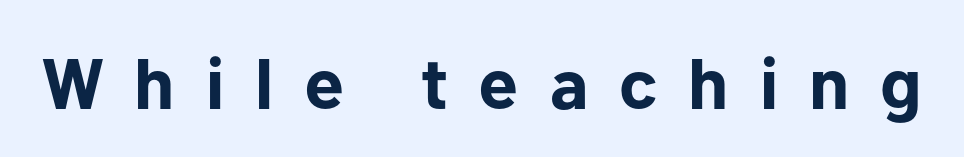
The image shows 72 px bold sans-serif type, upright; set unusually wide letter spacing (+0.43 em), not underlined; low stroke contrast and a medium x-height.
